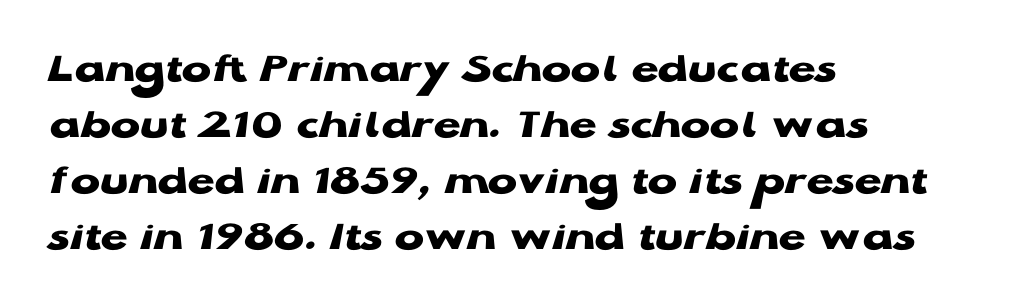
The image shows 44 px heavy, wide sans-serif type, upright; set left-aligned, normal line spacing (1.27x), normal letter spacing, not underlined; low stroke contrast and a medium x-height.
